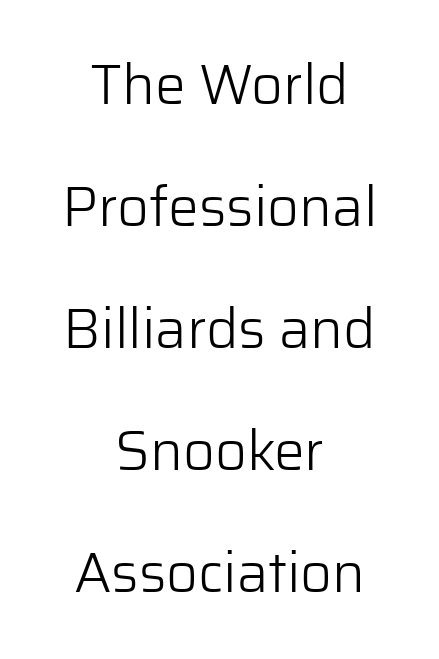
The image shows 55 px light sans-serif type, upright; set centered, loose line spacing (2.22x), normal letter spacing, not underlined; low stroke contrast and a medium x-height.
